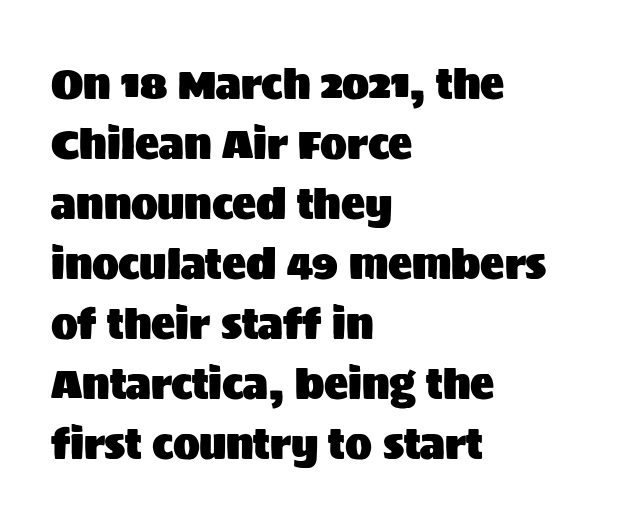
The glyphs in this specimen are sans serif. Rule under the text: the space is simply empty. The axis of the letterforms is exactly vertical. Observe the ordinary spacing: letters are neighbours, not strangers. Every row of glyphs begins at an identical x-position on the left.
